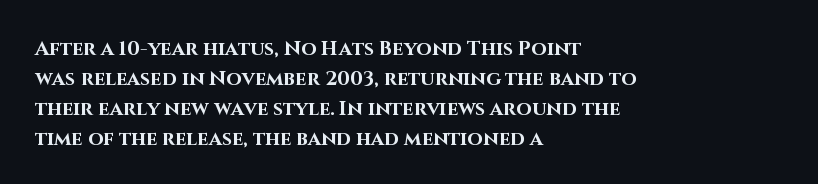
Alignment: flush left. Tall strokes in this sample are plumb rather than angled. Successive baselines arrive at the customary interval. The rendering uses a bold face; every stroke is thick and dark. The specimen omits any rule beneath the text block's lines. Short note: letters normally spaced.
